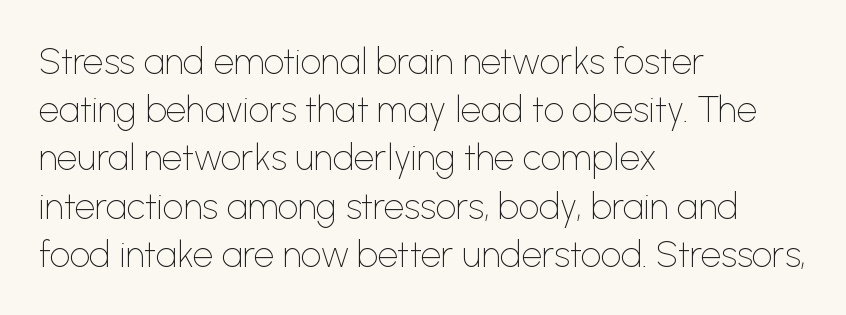
{"serif": "no", "italic": "no", "bold": "no", "weight": "thin", "width": "normal", "stroke_contrast": "low", "x_height": "medium", "monospaced": "no", "underline": "no", "align": "left", "line_spacing": "normal", "line_spacing_ratio": 1.34, "letter_spacing": "normal", "letter_spacing_em": 0.0, "glyph_px": 36}
